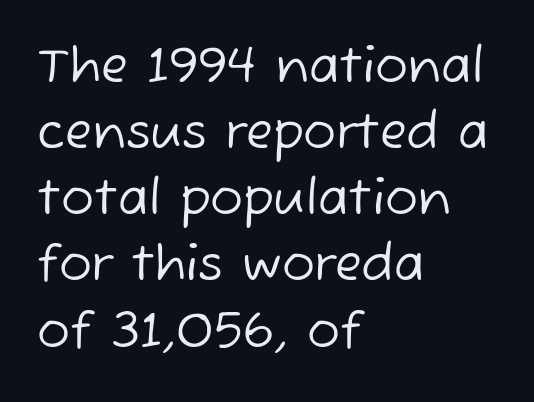
{"serif": "no", "bold": "no", "weight": "regular", "width": "normal", "stroke_contrast": "low", "x_height": "medium", "monospaced": "no", "underline": "no", "align": "left", "line_spacing": "normal", "line_spacing_ratio": 1.35, "letter_spacing": "normal", "letter_spacing_em": 0.0, "glyph_px": 49}
